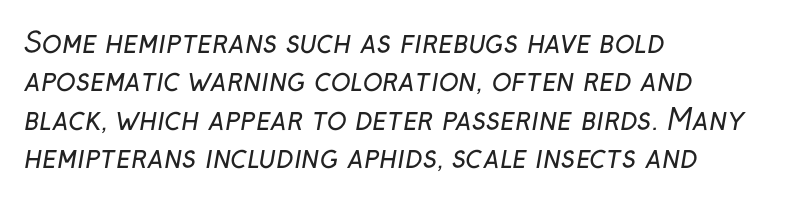
The rows are spaced the way most documents space them. Unlike a traditional serif, this face leaves its strokes unadorned. The letters sit at their default tracking, neither squeezed nor spread. Bare-footed words on every line. Character widths vary here, with narrow letters taking less room than wide ones. The typesetter chose a ragged-right arrangement here.
